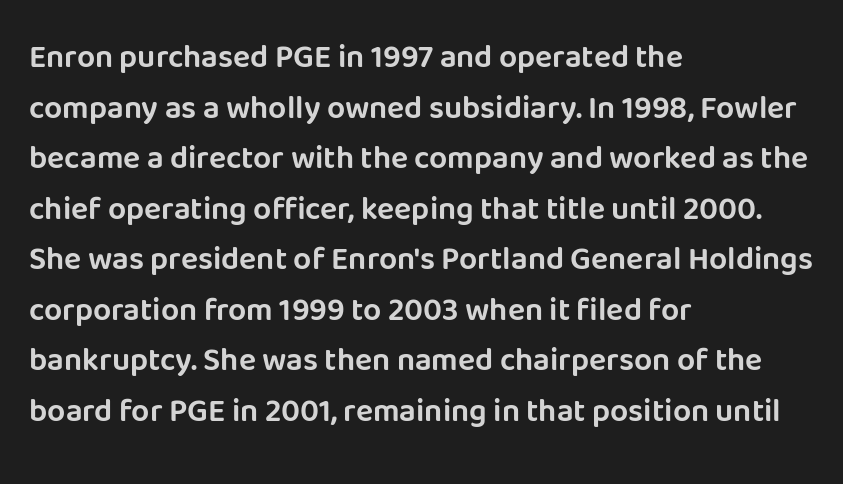
The image shows 32 px sans-serif type, upright; set left-aligned, normal line spacing (1.58x), normal letter spacing, not underlined; low stroke contrast and a large x-height.
